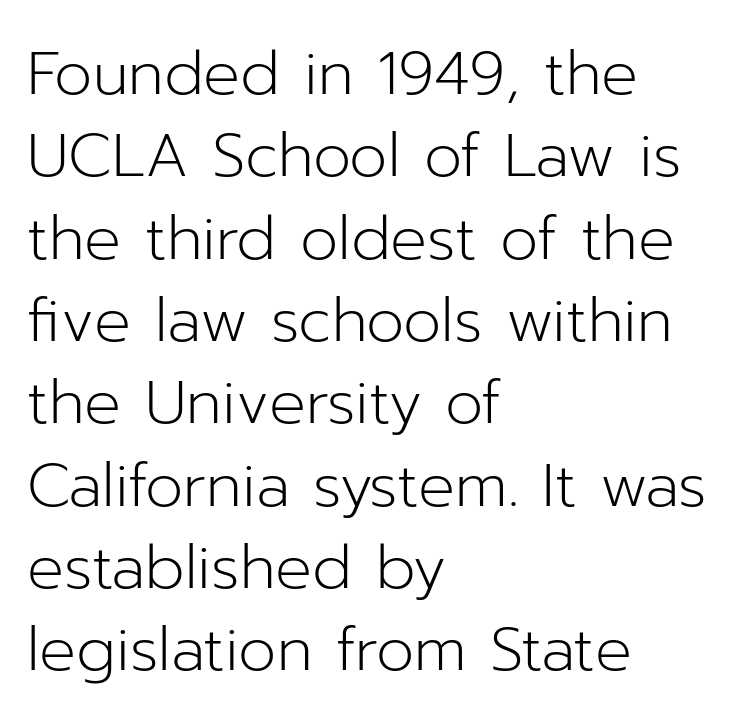
A roman cut, with each character standing at attention. Unmarked baselines from the first word to the last. Short note: letters normally spaced. Summary of vertical rhythm: regular, with standard interline spacing.
